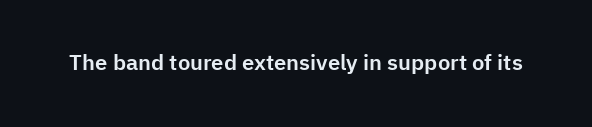
The image shows 22 px text type, upright; set normal letter spacing, not underlined.
